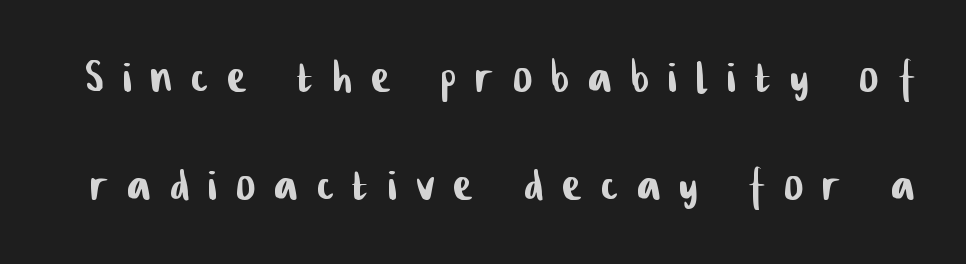
Q: Is the typeface a serif or a sans-serif typeface? A: Sans-serif.
Q: Is the text underlined? A: No.
Q: Is the spacing between letters normal or unusually wide? A: Unusually wide.
Q: Width (condensed, normal, or wide)? A: Condensed.
Q: Stroke contrast? A: Low.
Q: x-height? A: Medium.
Q: Monospaced? A: No.
